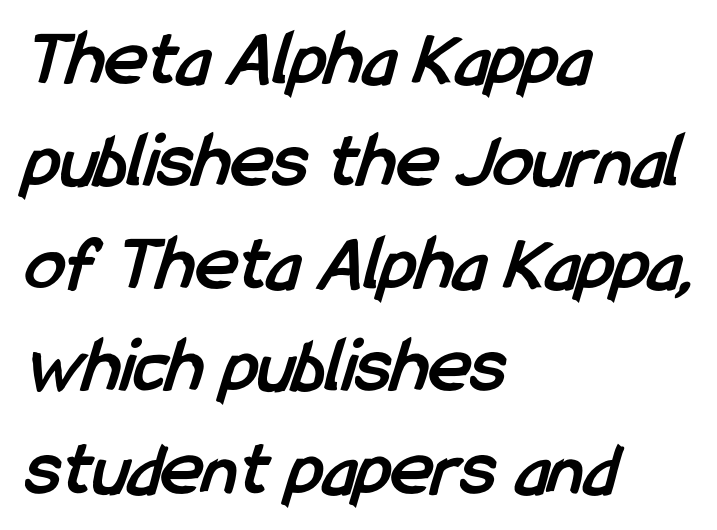
The image shows 80 px semibold, condensed sans-serif type; set left-aligned, normal line spacing (1.28x), normal letter spacing, not underlined; low stroke contrast and a medium x-height.
